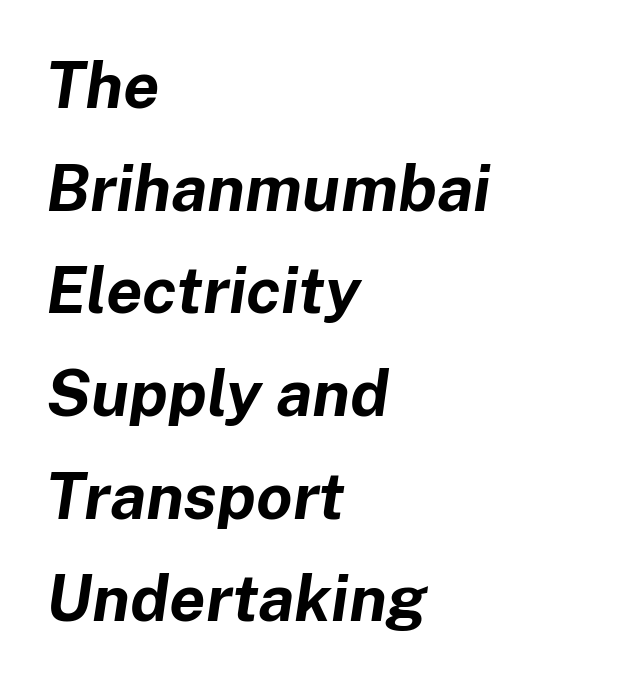
Q: Is the text bold? A: Yes.
Q: Is the text italic (slanted)? A: Yes, it leans right by about 8 degrees.
Q: Is the text underlined? A: No.
Q: How is the paragraph aligned? A: Left-aligned.
Q: Is the spacing between letters normal or unusually wide? A: Normal.
Q: Is the spacing between lines tight, normal or loose? A: Normal.
Q: Width (condensed, normal, or wide)? A: Normal.
Q: Stroke contrast? A: Low.
Q: x-height? A: Medium.
Q: Monospaced? A: No.
